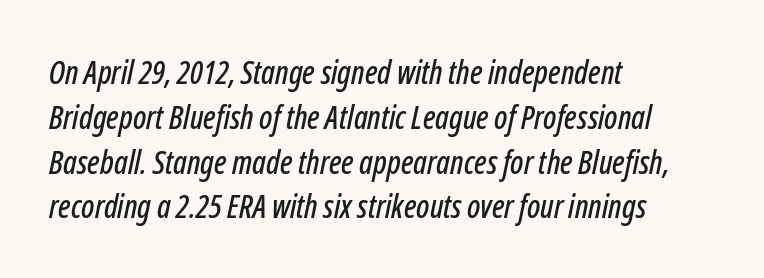
Q: Is the text italic (slanted)? A: Yes, it leans right by about 12 degrees.
Q: Is the text underlined? A: No.
Q: How is the paragraph aligned? A: Left-aligned.
Q: Is the spacing between letters normal or unusually wide? A: Normal.
Q: Is the spacing between lines tight, normal or loose? A: Normal.
Q: Width (condensed, normal, or wide)? A: Condensed.
Q: Stroke contrast? A: Low.
Q: x-height? A: Medium.
Q: Monospaced? A: No.
